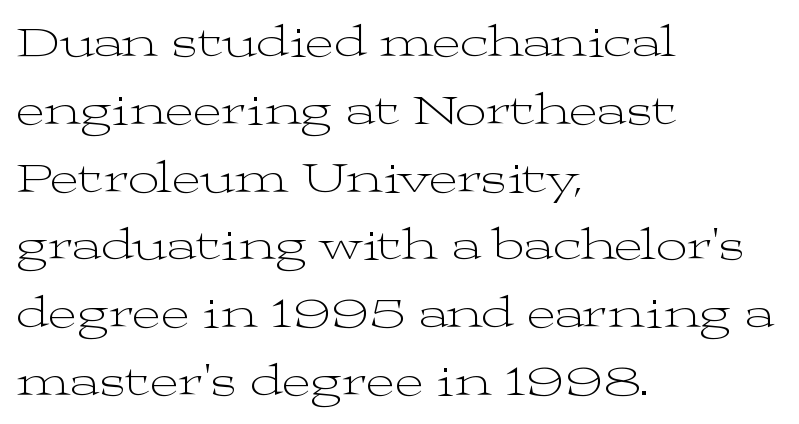
{"serif": "yes", "italic": "no", "bold": "no", "weight": "light", "width": "wide", "stroke_contrast": "medium", "x_height": "medium", "monospaced": "no", "underline": "no", "align": "left", "line_spacing": "normal", "line_spacing_ratio": 1.54, "letter_spacing": "normal", "letter_spacing_em": 0.0, "glyph_px": 44}
